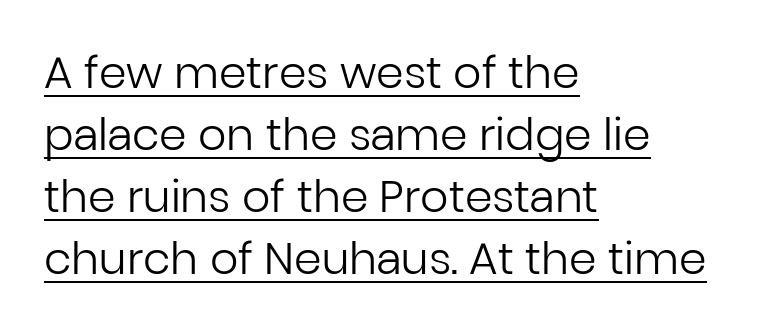
The image shows 44 px regular-weight sans-serif type, upright; set left-aligned, normal line spacing (1.41x), normal letter spacing, underlined; low stroke contrast and a medium x-height.
